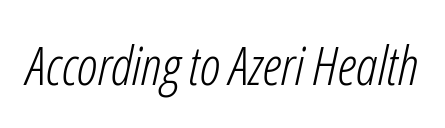
The letters advance in unequal steps, a hallmark of proportional type. Slanted lettering throughout. Unbolded letterforms with no extra heft. Tracking here is standard; glyphs follow each other at the usual distance. The passage shown is not underscored anywhere.
